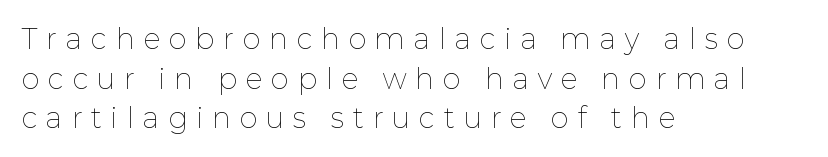
Q: Is the text bold? A: No.
Q: Is the text italic (slanted)? A: No, it is upright.
Q: Is the text underlined? A: No.
Q: How is the paragraph aligned? A: Left-aligned.
Q: Is the spacing between letters normal or unusually wide? A: Unusually wide.
Q: Is the spacing between lines tight, normal or loose? A: Normal.
